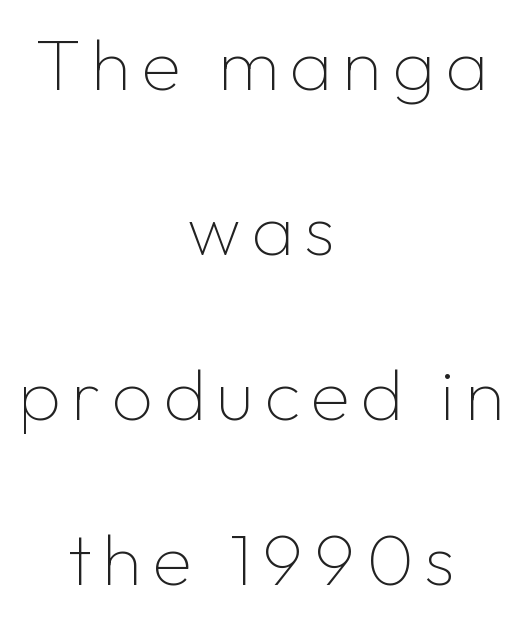
{"serif": "no", "italic": "no", "bold": "no", "weight": "thin", "width": "normal", "stroke_contrast": "low", "x_height": "medium", "monospaced": "no", "underline": "no", "align": "center", "line_spacing": "loose", "line_spacing_ratio": 2.26, "glyph_px": 73}
